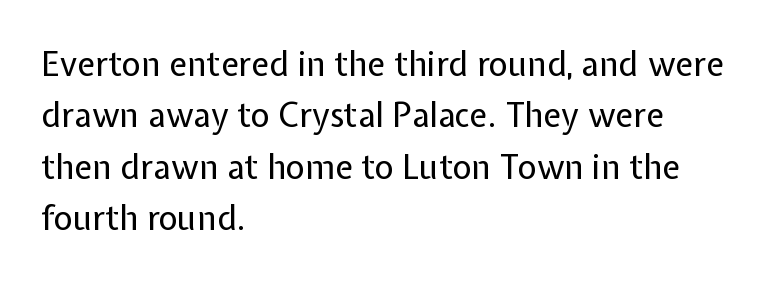
The image shows 33 px regular-weight sans-serif type, upright; set left-aligned, normal line spacing (1.56x), normal letter spacing, not underlined; low stroke contrast and a medium x-height.
